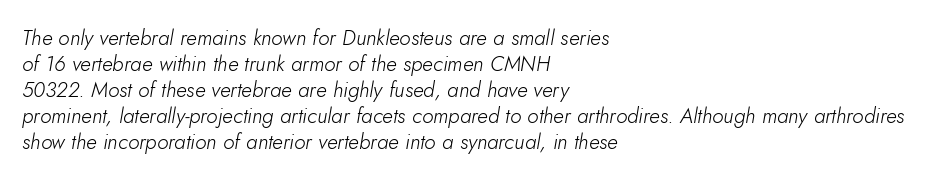
{"italic": "yes", "lean": "right", "slant_degrees": 10, "bold": "no", "underline": "no", "align": "left", "line_spacing_ratio": 1.24, "letter_spacing": "normal", "letter_spacing_em": 0.0, "glyph_px": 21}
